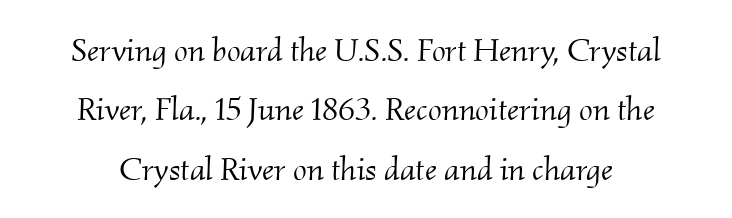
The image shows 33 px light serif type, italic (leaning right); set line spacing 1.8x, normal letter spacing, not underlined; medium stroke contrast and a small x-height.
